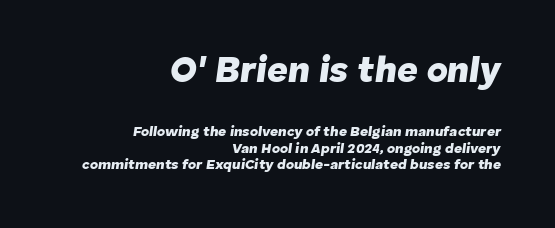
{"italic": "yes", "lean": "right", "slant_degrees": 8, "bold": "yes", "weight": "heavy", "width": "normal", "stroke_contrast": "low", "x_height": "medium", "monospaced": "no", "underline": "no", "align": "right", "line_spacing_ratio": 1.18, "letter_spacing": "normal", "letter_spacing_em": 0.0, "larger_block": "first", "size_ratio": 2.57, "glyph_px": 36}
